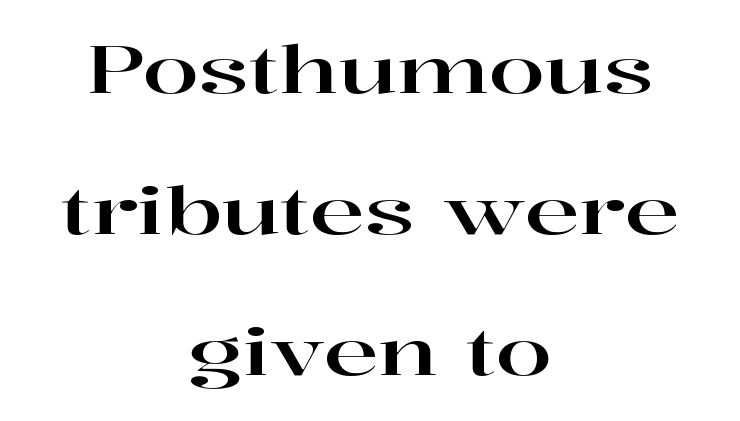
The image shows 65 px wide serif type, upright; set centered, loose line spacing (2.17x), normal letter spacing, not underlined; high stroke contrast and a medium x-height.
